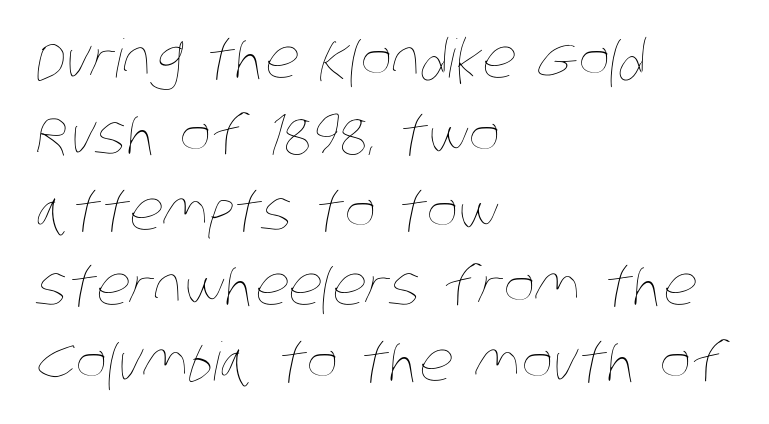
{"bold": "no", "weight": "thin", "width": "condensed", "stroke_contrast": "low", "x_height": "large", "monospaced": "no", "underline": "no", "align": "left", "line_spacing": "normal", "line_spacing_ratio": 1.43, "letter_spacing": "normal", "letter_spacing_em": 0.0, "glyph_px": 53}
